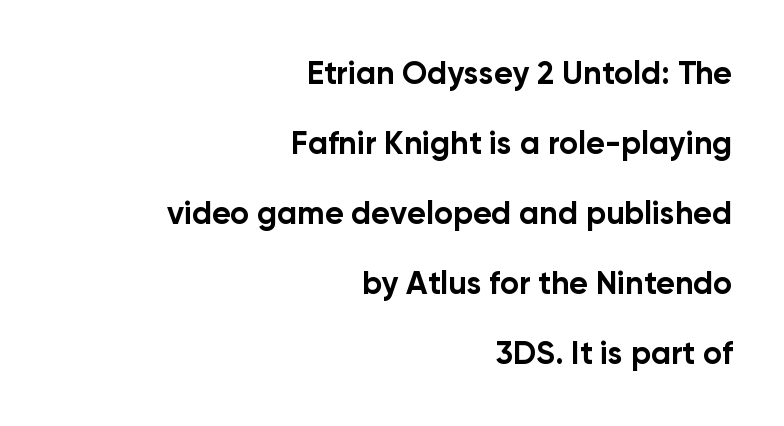
Q: Is the text bold? A: Yes.
Q: Is the text italic (slanted)? A: No, it is upright.
Q: Is the typeface a serif or a sans-serif typeface? A: Sans-serif.
Q: Is the text underlined? A: No.
Q: How is the paragraph aligned? A: Right-aligned.
Q: Is the spacing between letters normal or unusually wide? A: Normal.
Q: Is the spacing between lines tight, normal or loose? A: Loose.
Q: Width (condensed, normal, or wide)? A: Normal.
Q: Stroke contrast? A: Low.
Q: x-height? A: Medium.
Q: Monospaced? A: No.
